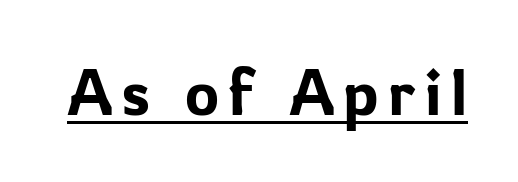
{"serif": "no", "italic": "no", "width": "normal", "stroke_contrast": "low", "x_height": "medium", "monospaced": "no", "underline": "yes", "glyph_px": 64}
